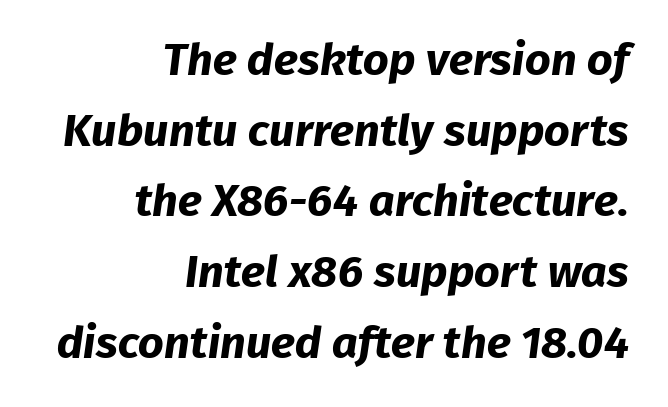
Weight check: bold — yes, fully. One glance says typical: line gaps are just what's usual. Think of a printed novel: that variable character pitch is what you see here. Nope, no serifs anywhere on these letters.
